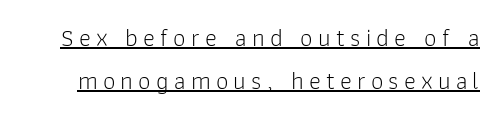
{"italic": "no", "bold": "no", "underline": "yes", "line_spacing_ratio": 1.72, "letter_spacing": "wide", "letter_spacing_em": 0.21, "glyph_px": 25}
